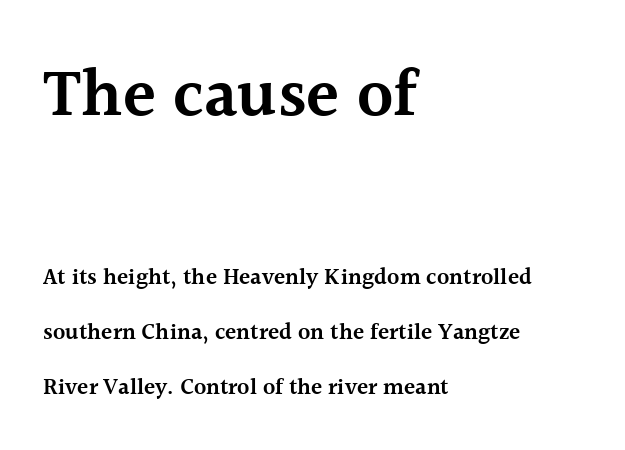
Q: Is the text bold? A: Semi-bold.
Q: Is the text italic (slanted)? A: No, it is upright.
Q: Is the typeface a serif or a sans-serif typeface? A: Serif.
Q: Is the text underlined? A: No.
Q: How is the paragraph aligned? A: Left-aligned.
Q: Is the spacing between letters normal or unusually wide? A: Normal.
Q: Is the spacing between lines tight, normal or loose? A: Loose.
Q: Which block of text is set in a larger size, the first (top) or the second (bottom)? A: The first (top) one.
Q: Width (condensed, normal, or wide)? A: Normal.
Q: x-height? A: Medium.
Q: Monospaced? A: No.
